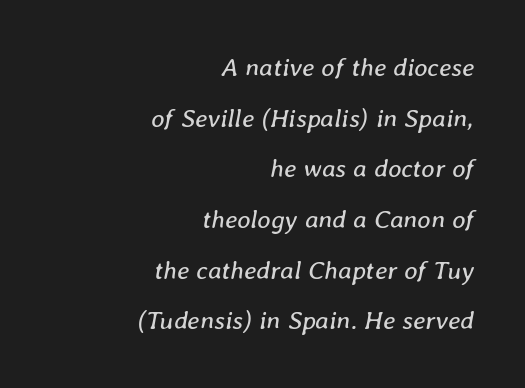
Q: Is the text bold? A: No.
Q: Is the text italic (slanted)? A: Yes, it leans right by about 8 degrees.
Q: Is the text underlined? A: No.
Q: How is the paragraph aligned? A: Right-aligned.
Q: Is the spacing between letters normal or unusually wide? A: Normal.
Q: Is the spacing between lines tight, normal or loose? A: Loose.
